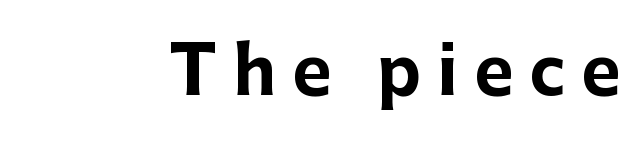
Q: Is the text bold? A: Yes.
Q: Is the text italic (slanted)? A: No, it is upright.
Q: Is the typeface a serif or a sans-serif typeface? A: Sans-serif.
Q: Is the text underlined? A: No.
Q: Is the spacing between letters normal or unusually wide? A: Unusually wide.
Q: Width (condensed, normal, or wide)? A: Normal.
Q: Stroke contrast? A: Low.
Q: x-height? A: Medium.
Q: Monospaced? A: No.
